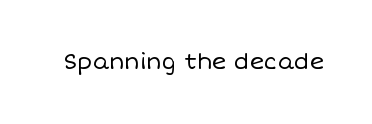
{"italic": "no", "bold": "no", "underline": "no", "letter_spacing": "normal", "letter_spacing_em": 0.0, "glyph_px": 22}
